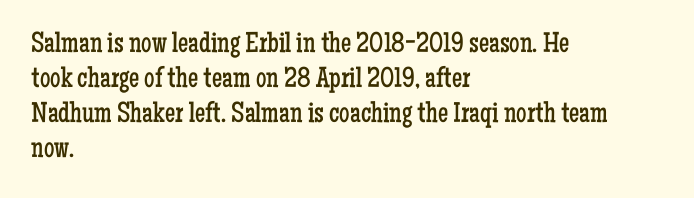
{"serif": "yes", "italic": "no", "bold": "no", "weight": "regular", "width": "condensed", "stroke_contrast": "low", "x_height": "medium", "monospaced": "no", "underline": "no", "align": "left", "line_spacing_ratio": 1.21, "letter_spacing": "normal", "letter_spacing_em": 0.0, "glyph_px": 29}
